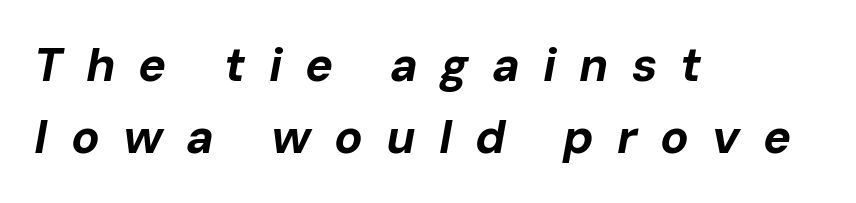
The image shows 47 px bold type, italic (leaning right); set left-aligned, normal line spacing (1.54x), unusually wide letter spacing (+0.49 em), not underlined; low stroke contrast and a medium x-height.
